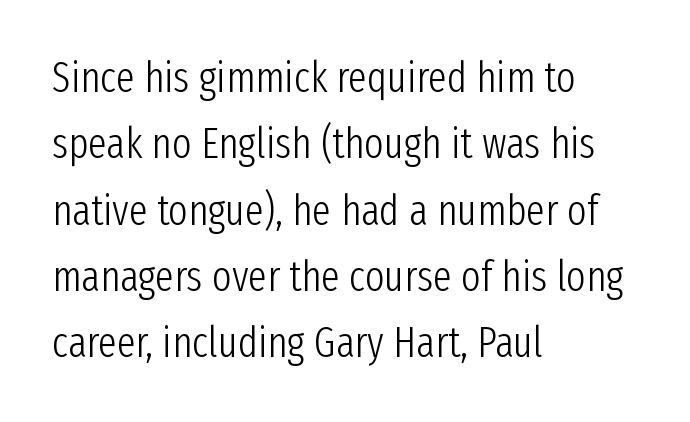
The image shows 42 px light, condensed sans-serif type, upright; set left-aligned, normal line spacing (1.58x), normal letter spacing, not underlined; low stroke contrast and a medium x-height.
